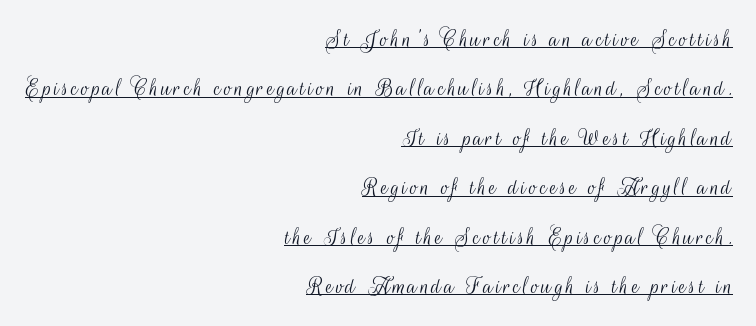
Q: Is the text bold? A: No.
Q: Is the text italic (slanted)? A: Yes.
Q: Is the text underlined? A: Yes.
Q: How is the paragraph aligned? A: Right-aligned.
Q: Is the spacing between lines tight, normal or loose? A: Loose.
